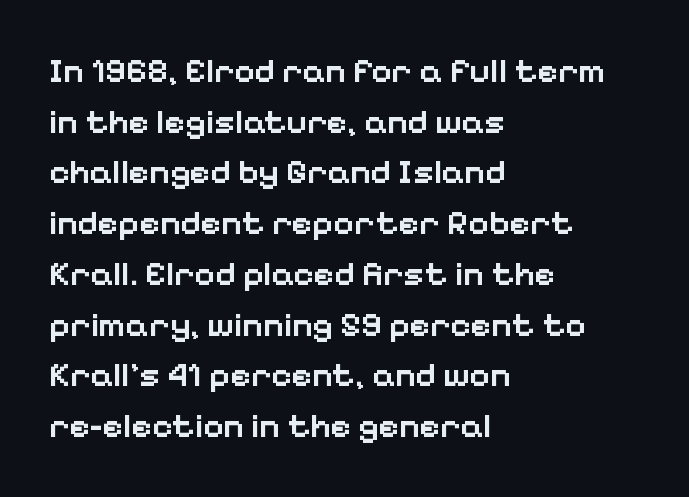
The image shows 35 px semibold sans-serif type, upright; set left-aligned, normal line spacing (1.45x), normal letter spacing, not underlined; low stroke contrast and a medium x-height.
